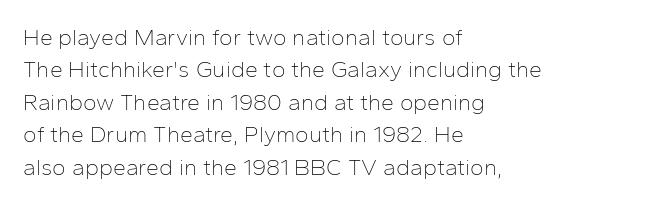
{"italic": "no", "bold": "no", "underline": "no", "align": "left", "line_spacing": "normal", "line_spacing_ratio": 1.41, "letter_spacing": "normal", "letter_spacing_em": 0.0, "glyph_px": 23}
